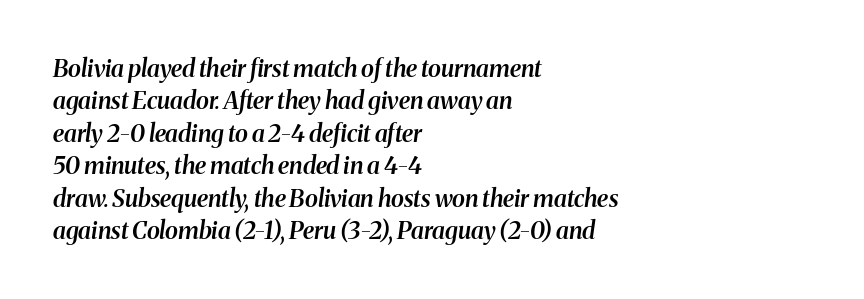
{"italic": "yes", "lean": "right", "slant_degrees": 8, "bold": "semi", "underline": "no", "align": "left", "line_spacing": "normal", "line_spacing_ratio": 1.35, "letter_spacing": "normal", "letter_spacing_em": 0.0, "glyph_px": 24}
